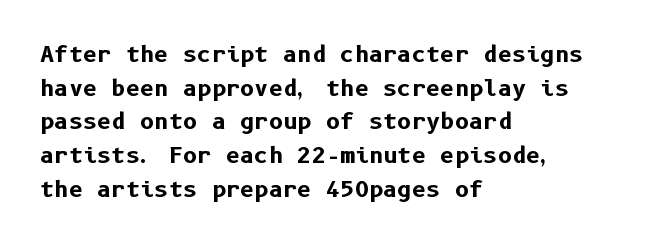
Q: Is the text bold? A: Yes.
Q: Is the text italic (slanted)? A: No, it is upright.
Q: Is the text underlined? A: No.
Q: How is the paragraph aligned? A: Left-aligned.
Q: Is the spacing between letters normal or unusually wide? A: Normal.
Q: Is the spacing between lines tight, normal or loose? A: Normal.
